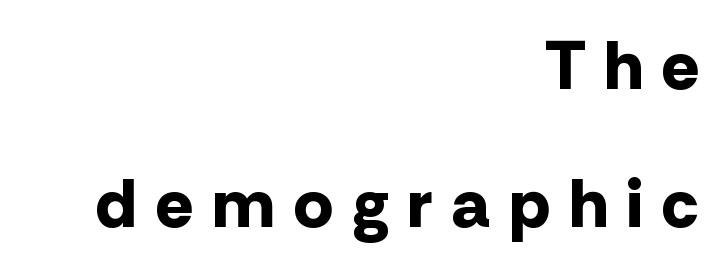
{"serif": "no", "italic": "no", "bold": "yes", "weight": "bold", "width": "normal", "stroke_contrast": "low", "x_height": "medium", "monospaced": "no", "underline": "no", "align": "right", "line_spacing": "loose", "line_spacing_ratio": 2.0, "letter_spacing": "wide", "letter_spacing_em": 0.29, "glyph_px": 69}
